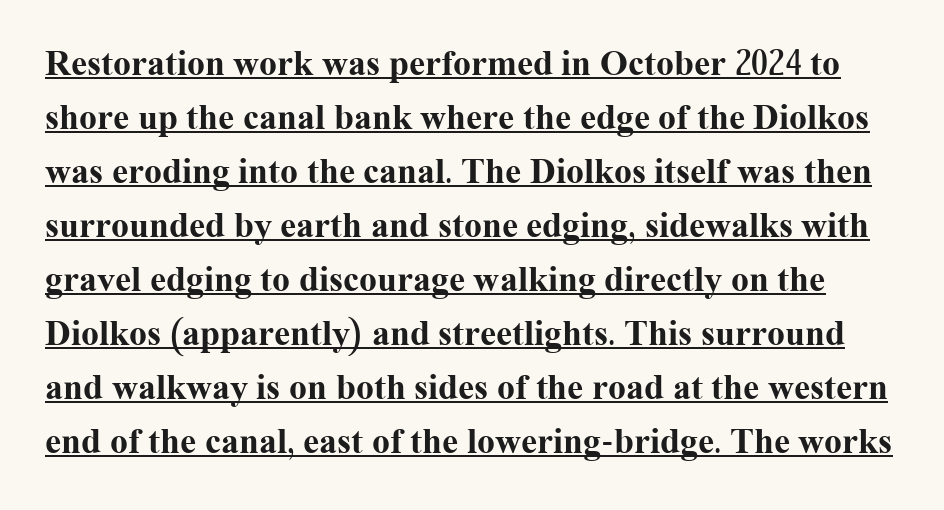
{"serif": "yes", "italic": "no", "bold": "yes", "weight": "bold", "width": "normal", "stroke_contrast": "medium", "x_height": "medium", "monospaced": "no", "underline": "yes", "line_spacing": "normal", "line_spacing_ratio": 1.5, "letter_spacing": "normal", "letter_spacing_em": 0.0, "glyph_px": 36}
